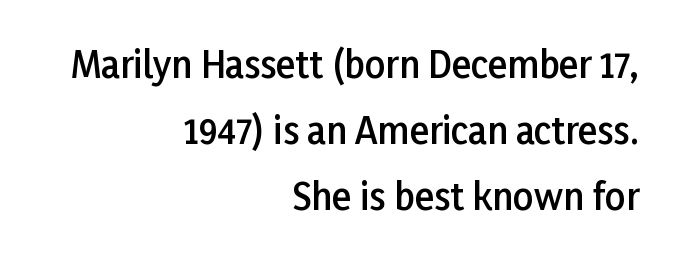
Q: Is the text bold? A: Semi-bold.
Q: Is the text italic (slanted)? A: No, it is upright.
Q: Is the typeface a serif or a sans-serif typeface? A: Sans-serif.
Q: Is the text underlined? A: No.
Q: How is the paragraph aligned? A: Right-aligned.
Q: Is the spacing between letters normal or unusually wide? A: Normal.
Q: Width (condensed, normal, or wide)? A: Normal.
Q: Stroke contrast? A: Low.
Q: x-height? A: Medium.
Q: Monospaced? A: No.
